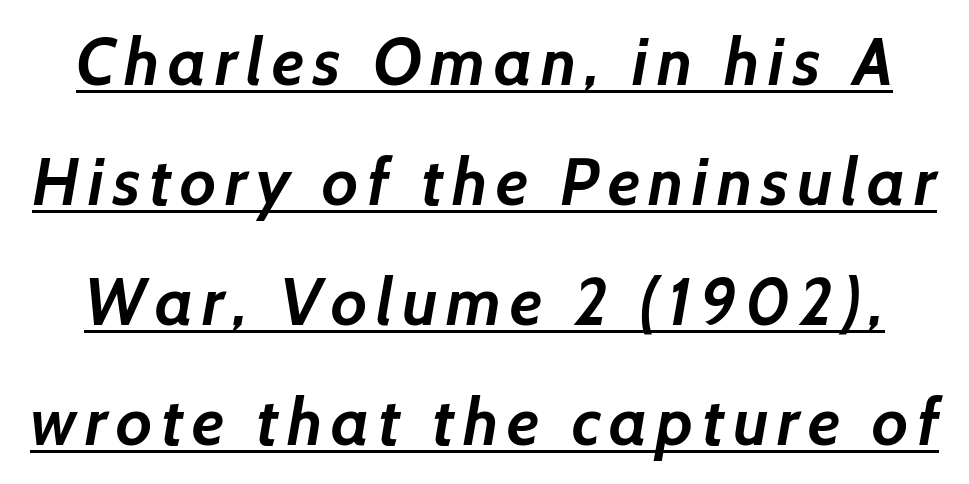
Somebody hit Ctrl+U on this one — the words are underlined. The sample has been set heavy, in full bold. A sans-serif font was chosen for this passage. Varying glyph widths throughout — classic text-font behaviour.
